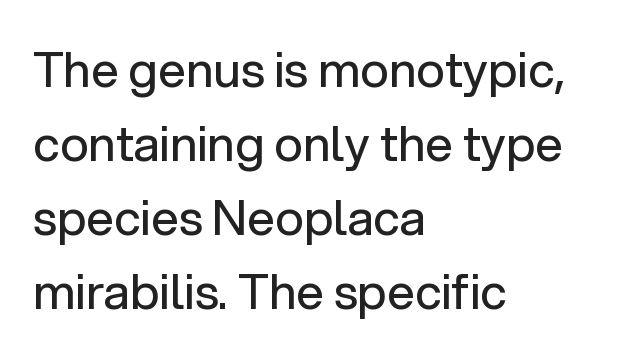
Q: Is the text bold? A: No.
Q: Is the text italic (slanted)? A: No, it is upright.
Q: Is the typeface a serif or a sans-serif typeface? A: Sans-serif.
Q: Is the text underlined? A: No.
Q: How is the paragraph aligned? A: Left-aligned.
Q: Is the spacing between letters normal or unusually wide? A: Normal.
Q: Is the spacing between lines tight, normal or loose? A: Normal.
Q: Width (condensed, normal, or wide)? A: Normal.
Q: Stroke contrast? A: Low.
Q: x-height? A: Medium.
Q: Monospaced? A: No.
